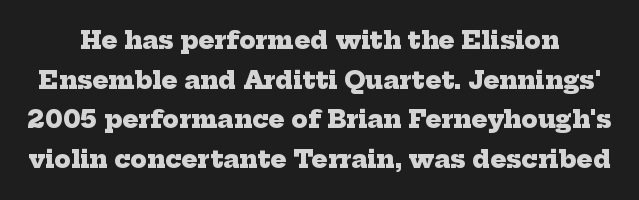
The image shows 24 px bold type; set normal line spacing (1.65x), normal letter spacing, not underlined.
